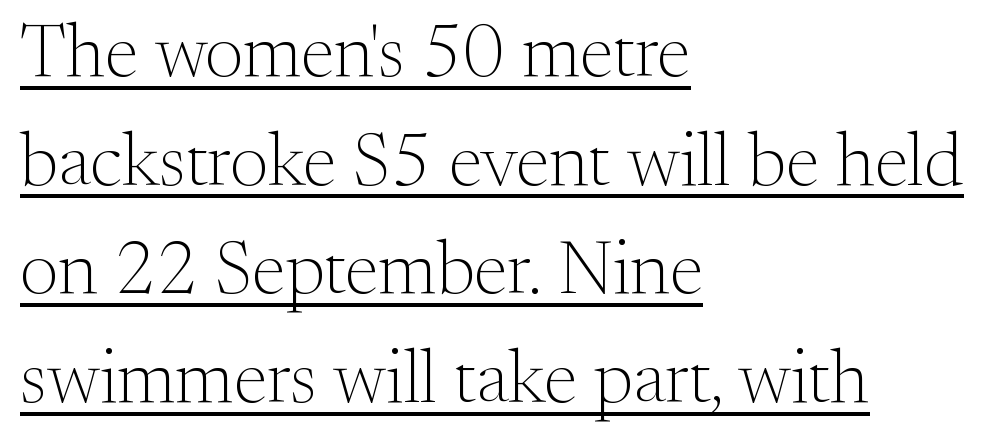
{"serif": "yes", "italic": "no", "bold": "no", "weight": "light", "width": "normal", "stroke_contrast": "medium", "x_height": "small", "monospaced": "no", "underline": "yes", "align": "left", "line_spacing": "normal", "line_spacing_ratio": 1.45, "letter_spacing": "normal", "letter_spacing_em": 0.0, "glyph_px": 75}
